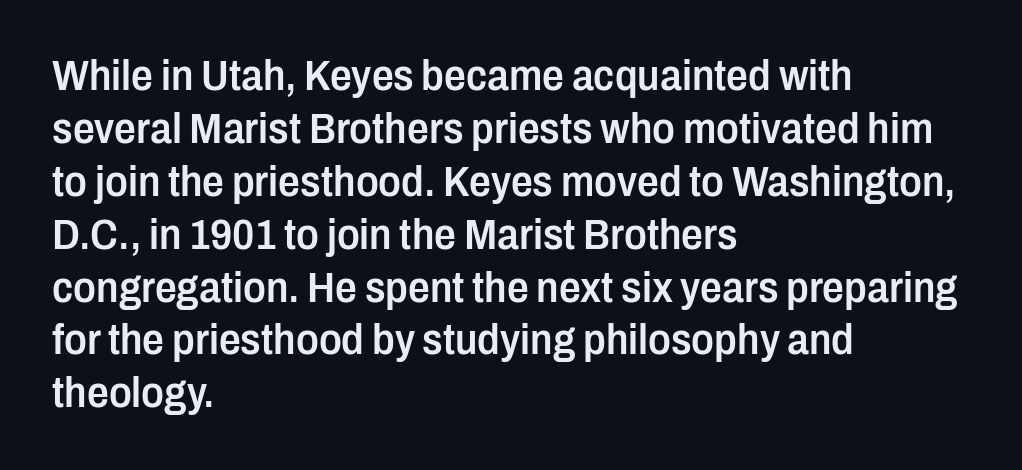
A fair bit of extra ink — the face is semibold, not bold. Inter-character spacing is left at the font's built-in metrics. The designer went with a sans here, leaving each stem footless. Style check: upright. The passage shown is not underscored anywhere.
